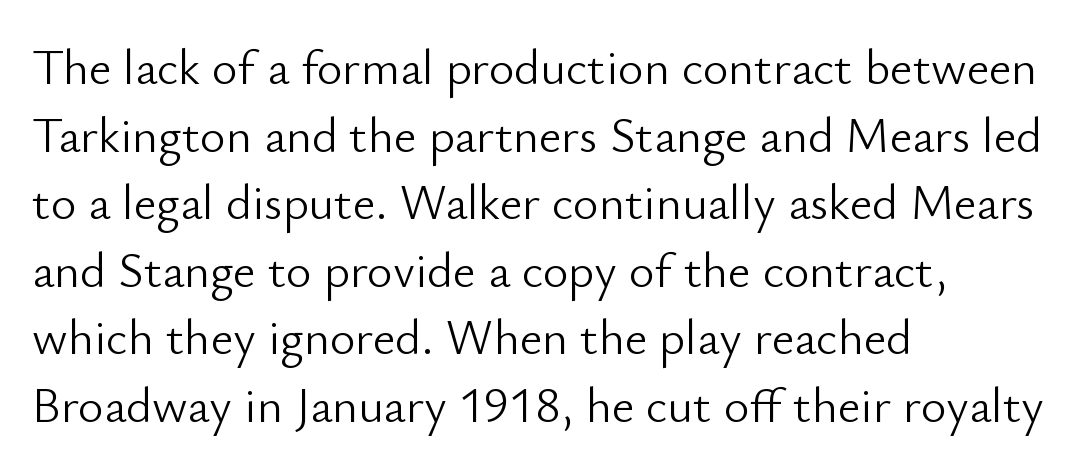
Q: Is the text bold? A: No.
Q: Is the text italic (slanted)? A: No, it is upright.
Q: Is the typeface a serif or a sans-serif typeface? A: Sans-serif.
Q: Is the text underlined? A: No.
Q: How is the paragraph aligned? A: Left-aligned.
Q: Is the spacing between letters normal or unusually wide? A: Normal.
Q: Is the spacing between lines tight, normal or loose? A: Normal.
Q: Width (condensed, normal, or wide)? A: Normal.
Q: Stroke contrast? A: Low.
Q: x-height? A: Small.
Q: Monospaced? A: No.
